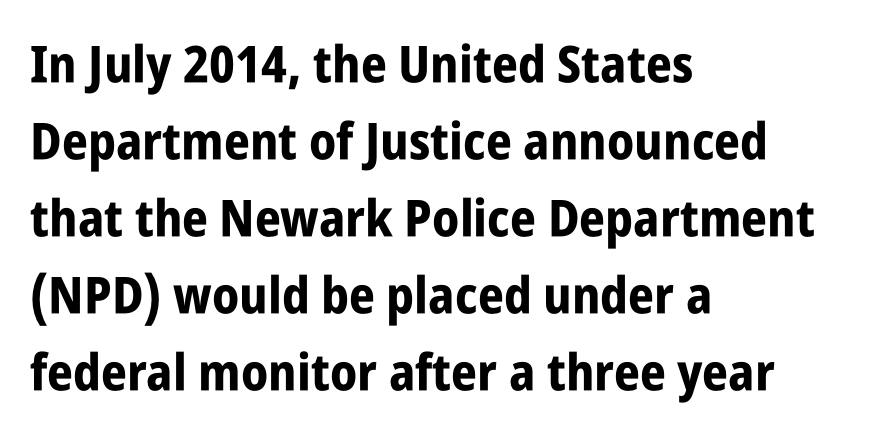
The image shows 51 px bold, condensed sans-serif type, upright; set left-aligned, normal line spacing (1.51x), normal letter spacing, not underlined; low stroke contrast and a large x-height.
